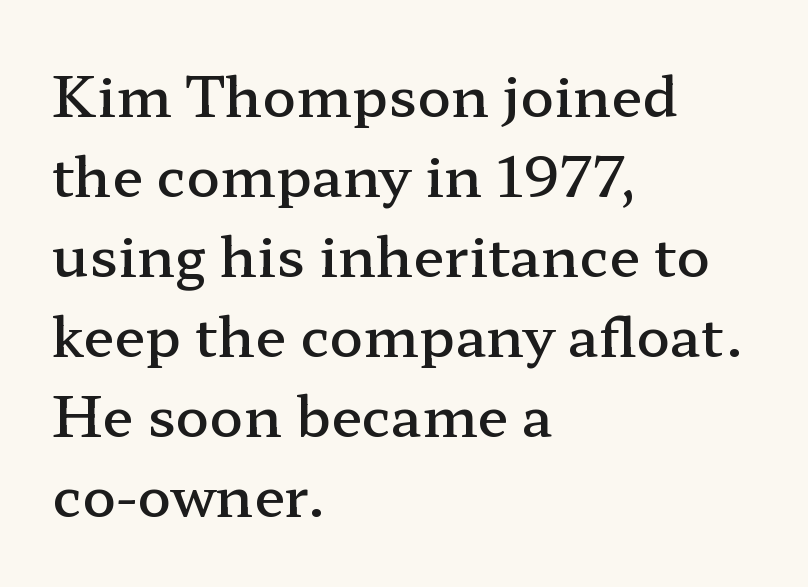
The image shows 56 px semibold, wide serif type, upright; set left-aligned, normal line spacing (1.43x), normal letter spacing, not underlined; low stroke contrast and a medium x-height.
